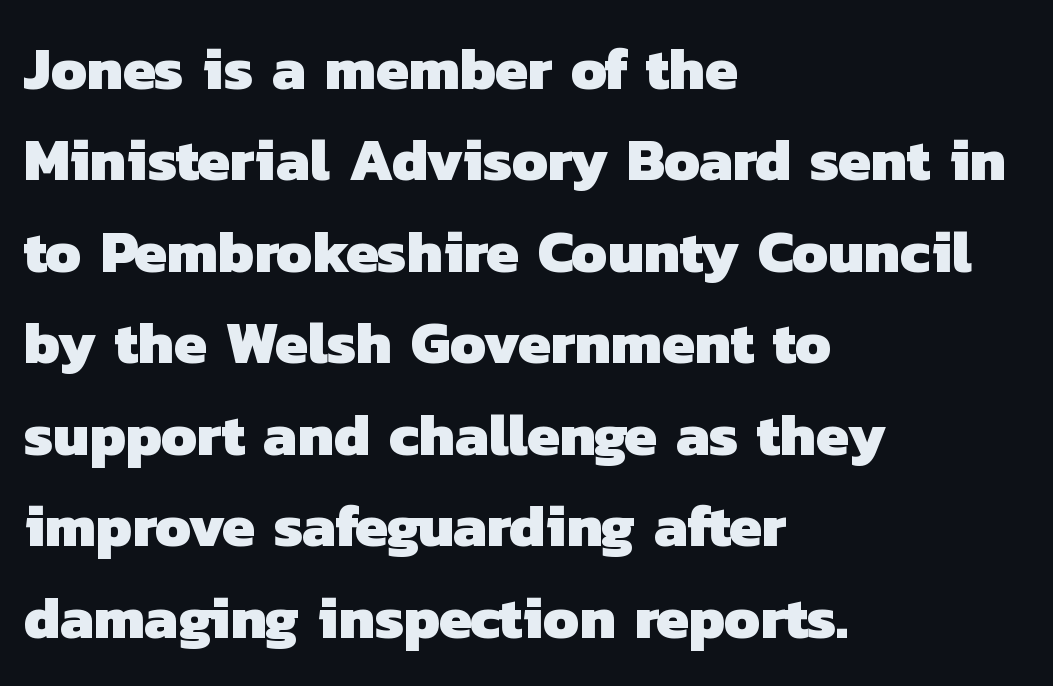
The image shows 59 px heavy sans-serif type; set left-aligned, normal line spacing (1.55x), normal letter spacing, not underlined; low stroke contrast and a medium x-height.
